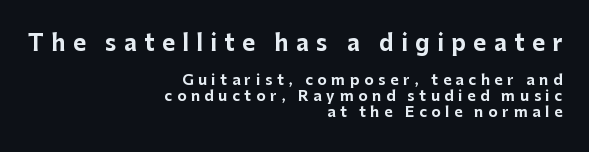
The setting favours the right margin, as signatures and pull-quotes sometimes do. Interline gaps are noticeably narrow in this sample. Is the type bold? Yes — the strokes are clearly thick and heavy. The face used here appears at its bigger size in the upper chunk. The axis of the letterforms is exactly vertical. Descenders are the only things crossing below the line.
